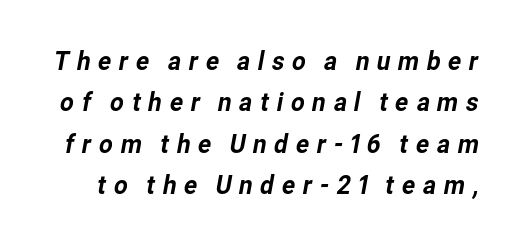
The image shows 27 px text type; set normal line spacing (1.53x), unusually wide letter spacing (+0.23 em), not underlined.
